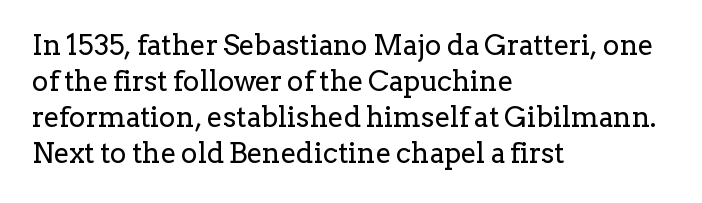
{"serif": "yes", "italic": "no", "bold": "no", "weight": "regular", "width": "normal", "stroke_contrast": "low", "x_height": "medium", "monospaced": "no", "underline": "no", "align": "left", "line_spacing": "normal", "line_spacing_ratio": 1.28, "letter_spacing": "normal", "letter_spacing_em": 0.0, "glyph_px": 28}
